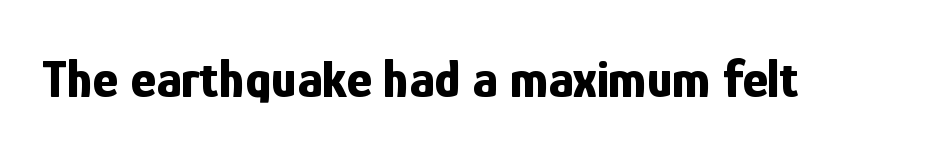
The image shows 54 px bold, condensed sans-serif type, upright; set normal letter spacing, not underlined; low stroke contrast and a medium x-height.
